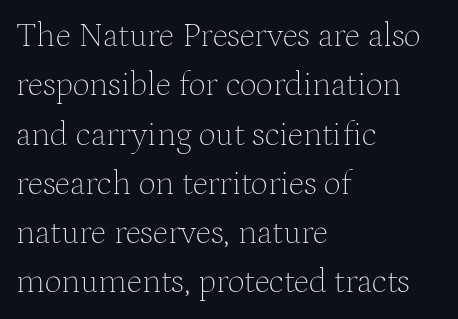
The image shows 34 px thin serif type, upright; set left-aligned, normal line spacing (1.45x), normal letter spacing, not underlined; medium stroke contrast and a medium x-height.
